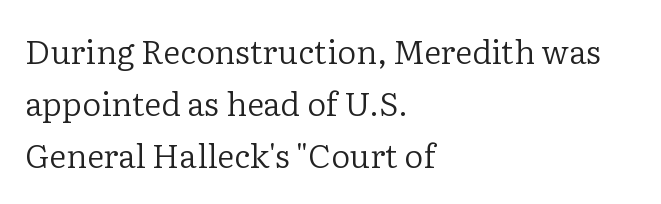
Underline: absent. The letters advance in unequal steps, a hallmark of proportional type. If you drew a ruler down the left edge, every line would touch it. A serif font was chosen for this passage. Regarding leading, the lines here are spaced in the standard way.
